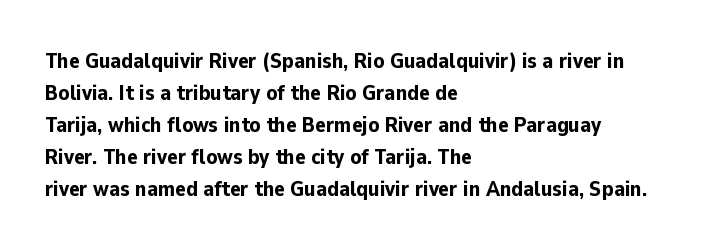
These lines were composed using upright roman letters. Bare-footed words on every line. The vertical gap from one line to the next is medium. Leftover space on each line is placed entirely after the last word. The line texture is even and compact thanks to regular tracking.
